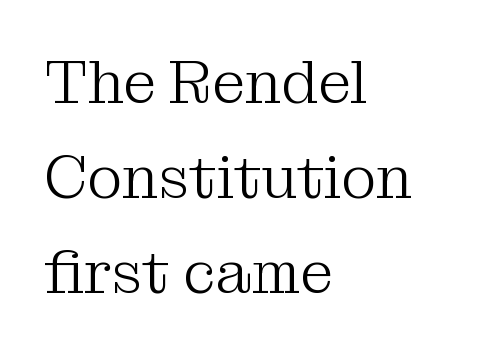
The image shows 60 px light serif type, upright; set left-aligned, normal line spacing (1.58x), normal letter spacing, not underlined; medium stroke contrast and a medium x-height.
